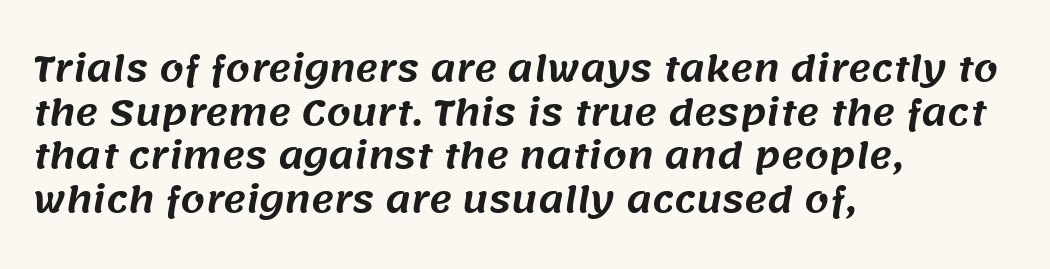
{"serif": "no", "width": "normal", "stroke_contrast": "medium", "x_height": "large", "monospaced": "no", "underline": "no", "align": "left", "line_spacing": "normal", "line_spacing_ratio": 1.25, "letter_spacing": "normal", "letter_spacing_em": 0.0, "glyph_px": 35}
